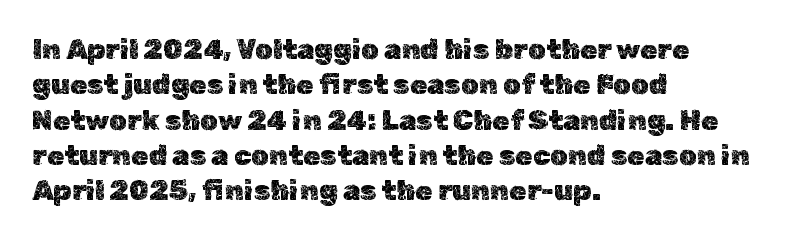
{"italic": "no", "width": "normal", "x_height": "medium", "monospaced": "no", "underline": "no", "align": "left", "line_spacing": "normal", "line_spacing_ratio": 1.26, "letter_spacing": "normal", "letter_spacing_em": 0.0, "glyph_px": 28}
